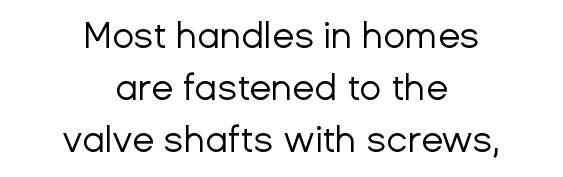
The glyphs in this specimen are sans serif. The lines sit at an ordinary, default distance from one another. Decoration check: the copy has no underline. One-word summary of the alignment: center.
